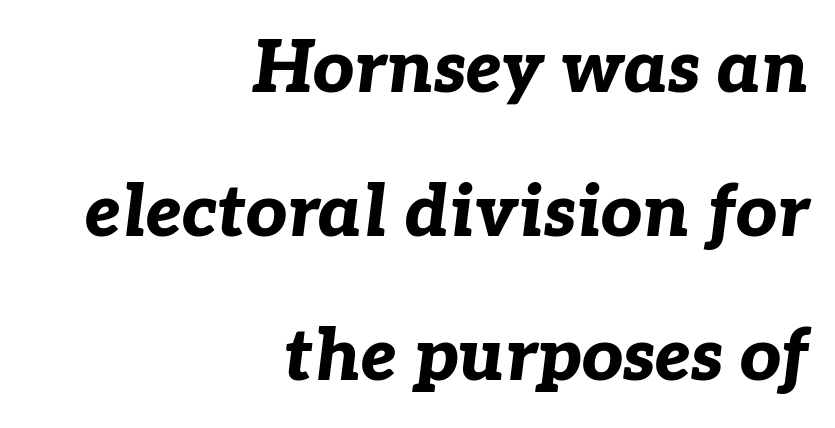
Descenders hang freely into open space. If you drew a ruler down the right edge, every line would touch it. You'd pick this weight for a headline — it's a proper bold. Successive baselines arrive slowly, with a big drop between each. Nothing unusual about the tracking: characters are spaced as the font intends.
